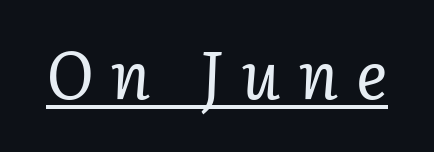
Letterform terminals end in serifs throughout the passage. The cut favours lightness, reaching ordinary text weight at its darkest. In terms of posture, this sample is oblique. The passage shown has open, widely tracked lettering throughout. Decoration check: the copy is underlined.
